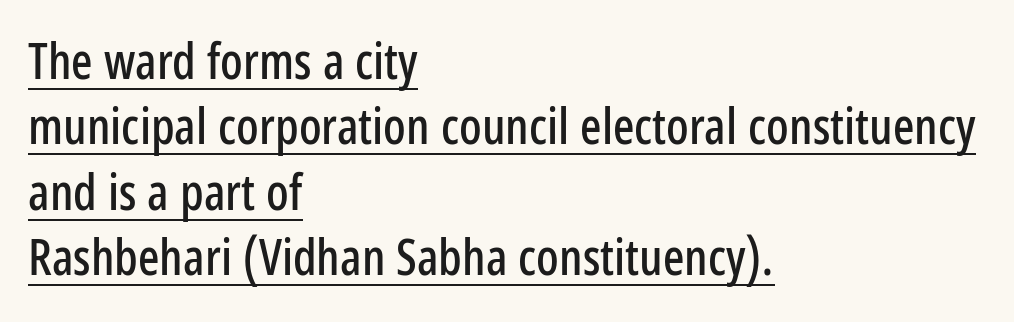
Q: Is the text italic (slanted)? A: No, it is upright.
Q: Is the typeface a serif or a sans-serif typeface? A: Sans-serif.
Q: Is the text underlined? A: Yes.
Q: How is the paragraph aligned? A: Left-aligned.
Q: Is the spacing between letters normal or unusually wide? A: Normal.
Q: Is the spacing between lines tight, normal or loose? A: Normal.
Q: Width (condensed, normal, or wide)? A: Condensed.
Q: Stroke contrast? A: Low.
Q: x-height? A: Medium.
Q: Monospaced? A: No.
